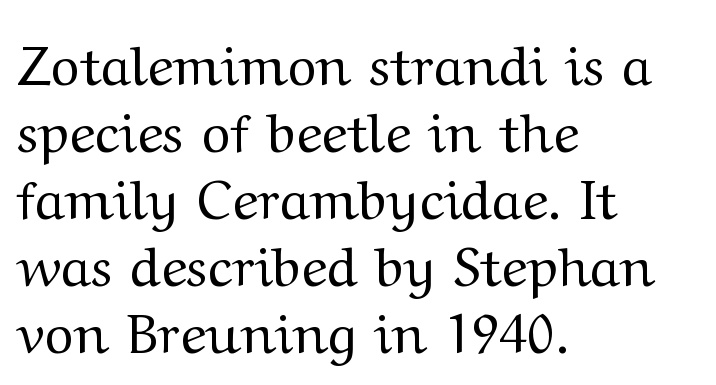
{"serif": "yes", "italic": "no", "bold": "no", "weight": "regular", "width": "wide", "stroke_contrast": "medium", "x_height": "medium", "monospaced": "no", "underline": "no", "align": "left", "line_spacing_ratio": 1.22, "letter_spacing": "normal", "letter_spacing_em": 0.0, "glyph_px": 55}
